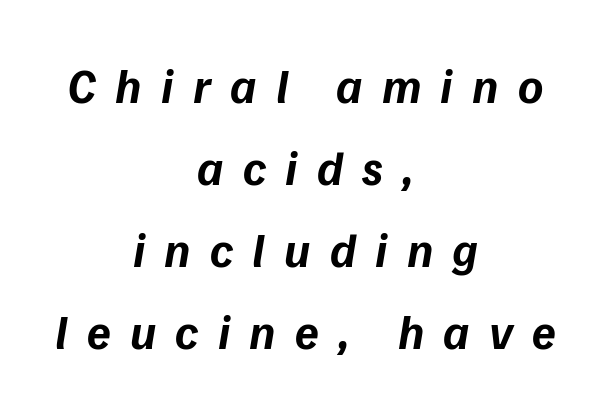
Q: Is the text bold? A: Yes.
Q: Is the text italic (slanted)? A: Yes, it leans right by about 9 degrees.
Q: Is the text underlined? A: No.
Q: How is the paragraph aligned? A: Centered.
Q: Is the spacing between letters normal or unusually wide? A: Unusually wide.
Q: Width (condensed, normal, or wide)? A: Normal.
Q: Stroke contrast? A: Low.
Q: x-height? A: Medium.
Q: Monospaced? A: No.
